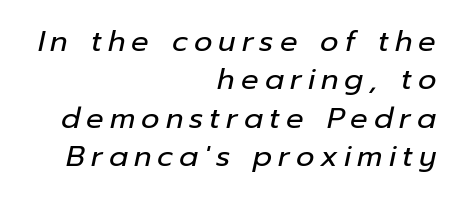
Q: Is the text bold? A: No.
Q: Is the text italic (slanted)? A: Yes, it leans right by about 12 degrees.
Q: Is the text underlined? A: No.
Q: How is the paragraph aligned? A: Right-aligned.
Q: Is the spacing between letters normal or unusually wide? A: Unusually wide.
Q: Is the spacing between lines tight, normal or loose? A: Normal.
Q: Width (condensed, normal, or wide)? A: Normal.
Q: Stroke contrast? A: Low.
Q: x-height? A: Medium.
Q: Monospaced? A: No.
